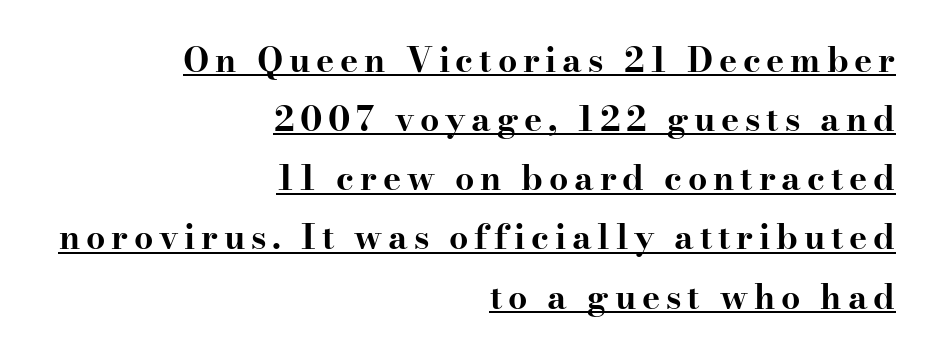
Each line ends at the same right margin while the left side varies. The letters stand upright; this is a roman face. Glance below the letters and you will spot a drawn line. Classification — serif. Spacing verdict: proportional, widths tailored to each character. The strokes are fattened all the way to bold.
